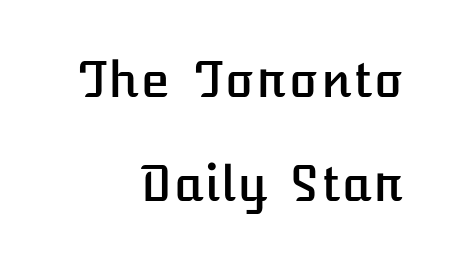
Q: Is the text italic (slanted)? A: No, it is upright.
Q: Is the text underlined? A: No.
Q: How is the paragraph aligned? A: Right-aligned.
Q: Is the spacing between letters normal or unusually wide? A: Normal.
Q: Is the spacing between lines tight, normal or loose? A: Loose.
Q: Width (condensed, normal, or wide)? A: Normal.
Q: Stroke contrast? A: Low.
Q: x-height? A: Medium.
